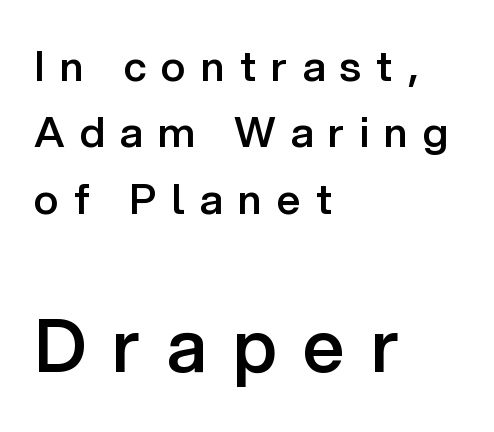
Q: Is the text bold? A: Semi-bold.
Q: Is the text italic (slanted)? A: No, it is upright.
Q: Is the typeface a serif or a sans-serif typeface? A: Sans-serif.
Q: Is the text underlined? A: No.
Q: How is the paragraph aligned? A: Left-aligned.
Q: Is the spacing between letters normal or unusually wide? A: Unusually wide.
Q: Is the spacing between lines tight, normal or loose? A: Normal.
Q: Which block of text is set in a larger size, the first (top) or the second (bottom)? A: The second (bottom) one.
Q: Width (condensed, normal, or wide)? A: Normal.
Q: Stroke contrast? A: Low.
Q: x-height? A: Medium.
Q: Monospaced? A: No.
